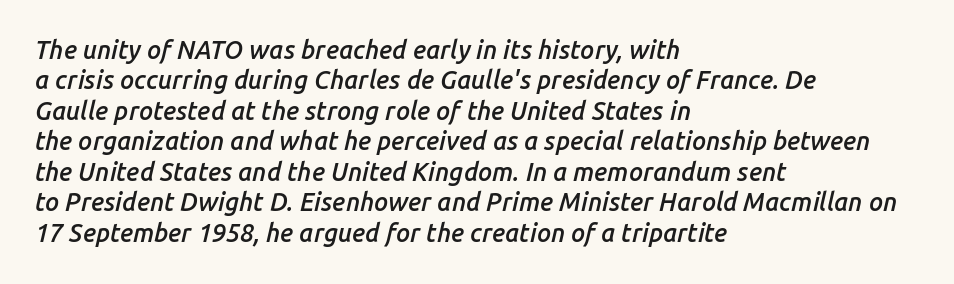
The image shows 25 px text type, italic (leaning right); set left-aligned, line spacing 1.22x, normal letter spacing, not underlined.
